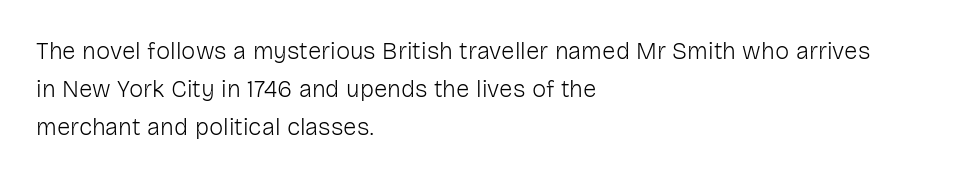
{"italic": "no", "bold": "no", "underline": "no", "align": "left", "line_spacing": "normal", "line_spacing_ratio": 1.59, "letter_spacing": "normal", "letter_spacing_em": 0.0, "glyph_px": 24}
